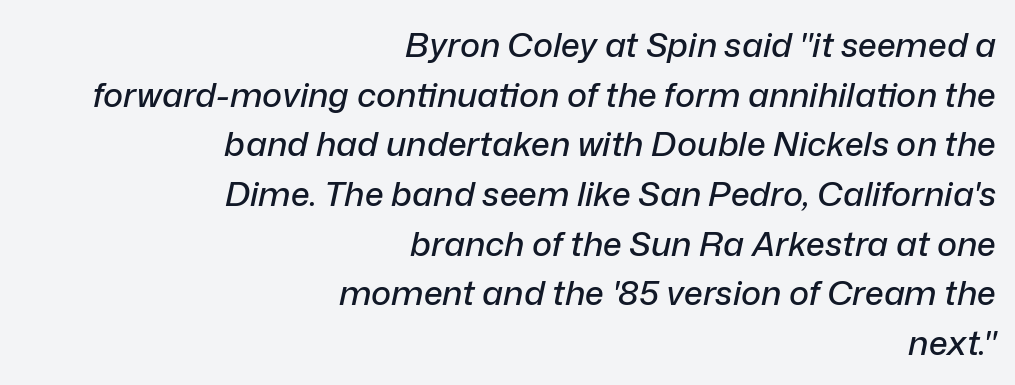
The face used here has a pronounced slope to its letters. Check the space under the baseline: it is left empty. Proportional: the letters do not fall into vertical columns. Tracking value appears to be zero — textbook default spacing.
